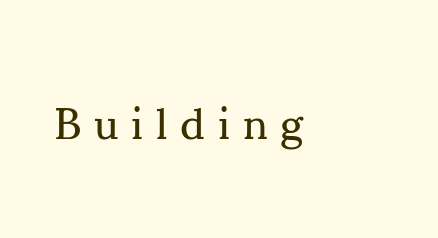
Q: Is the text bold? A: No.
Q: Is the text italic (slanted)? A: No, it is upright.
Q: Is the typeface a serif or a sans-serif typeface? A: Serif.
Q: Is the text underlined? A: No.
Q: Is the spacing between letters normal or unusually wide? A: Unusually wide.
Q: Width (condensed, normal, or wide)? A: Normal.
Q: Stroke contrast? A: Medium.
Q: x-height? A: Small.
Q: Monospaced? A: No.
